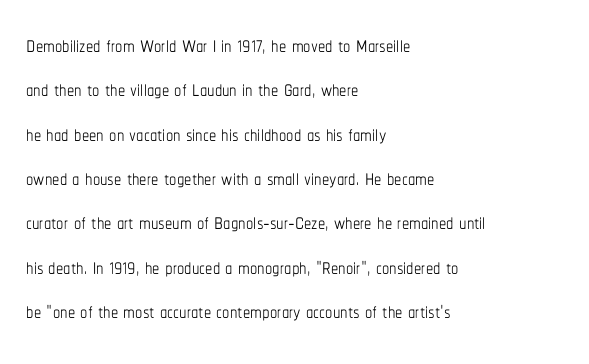
Reading down the block, your eye returns to a fixed left position each line. Leading: standard. Heaviness? Minimal to ordinary, like unemphasized prose. These lines keep a tight, regular rhythm from letter to letter.
